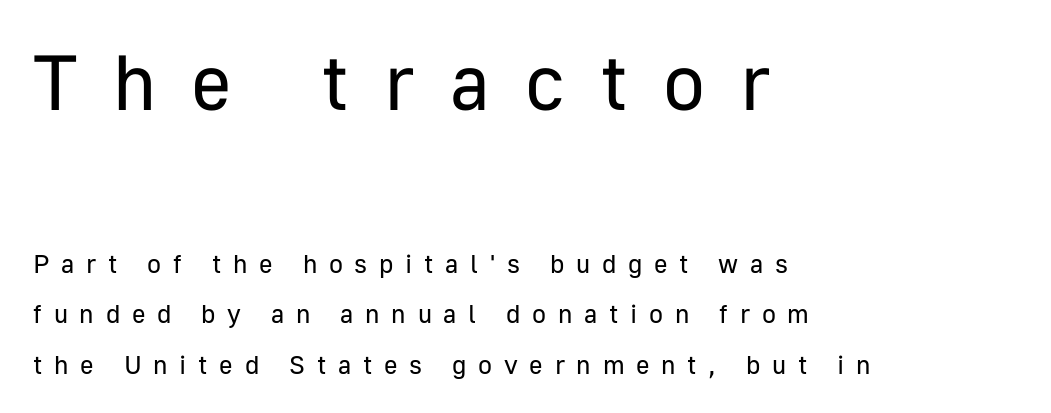
Q: Is the text bold? A: No.
Q: Is the text italic (slanted)? A: No, it is upright.
Q: Is the typeface a serif or a sans-serif typeface? A: Sans-serif.
Q: Is the text underlined? A: No.
Q: How is the paragraph aligned? A: Left-aligned.
Q: Is the spacing between letters normal or unusually wide? A: Unusually wide.
Q: Is the spacing between lines tight, normal or loose? A: Loose.
Q: Which block of text is set in a larger size, the first (top) or the second (bottom)? A: The first (top) one.
Q: Width (condensed, normal, or wide)? A: Normal.
Q: Stroke contrast? A: Low.
Q: x-height? A: Medium.
Q: Monospaced? A: No.
